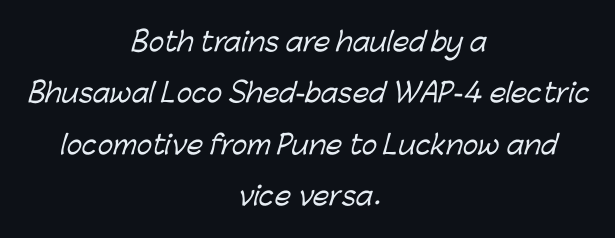
The image shows 26 px text type; set centered, loose line spacing (1.98x), normal letter spacing, not underlined.
